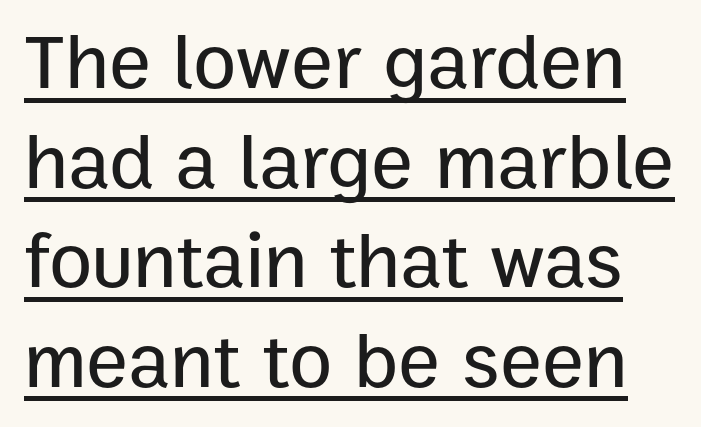
{"serif": "no", "italic": "no", "width": "normal", "stroke_contrast": "low", "x_height": "medium", "monospaced": "no", "underline": "yes", "line_spacing": "normal", "line_spacing_ratio": 1.26, "letter_spacing": "normal", "letter_spacing_em": 0.0, "glyph_px": 79}
